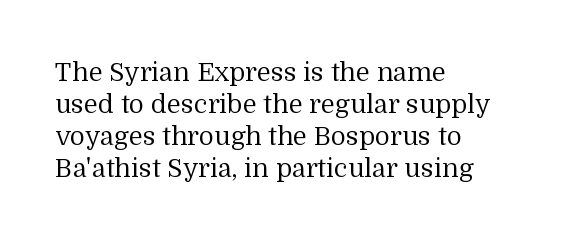
{"italic": "no", "bold": "no", "underline": "no", "align": "left", "line_spacing_ratio": 1.23, "letter_spacing": "normal", "letter_spacing_em": 0.0, "glyph_px": 26}
